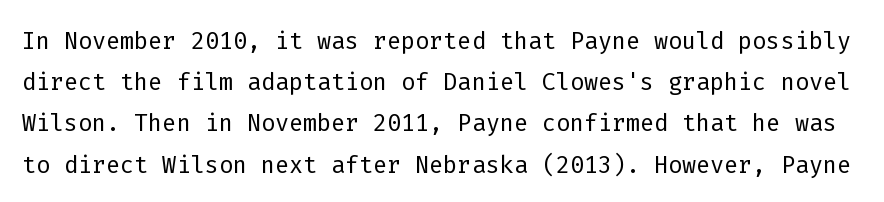
Classification — sans serif. No extra tracking has been applied to these lines. Just letters on the line, the space beneath them empty. Does the leading feel generous? No, just average. Note the uniform advance width — an 'i' takes as much space as an 'm'.
